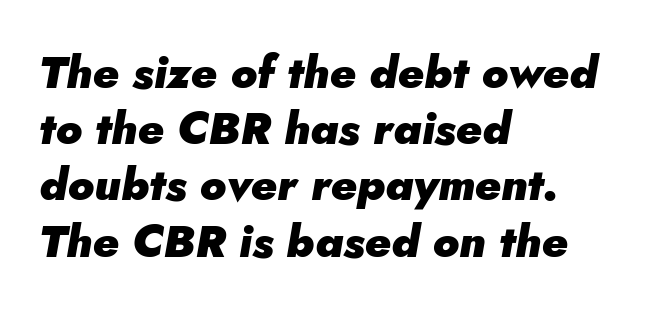
Q: Is the text bold? A: Yes.
Q: Is the text italic (slanted)? A: Yes, it leans right by about 5 degrees.
Q: Is the text underlined? A: No.
Q: How is the paragraph aligned? A: Left-aligned.
Q: Is the spacing between letters normal or unusually wide? A: Normal.
Q: Is the spacing between lines tight, normal or loose? A: Normal.
Q: Width (condensed, normal, or wide)? A: Normal.
Q: Stroke contrast? A: Low.
Q: x-height? A: Small.
Q: Monospaced? A: No.
